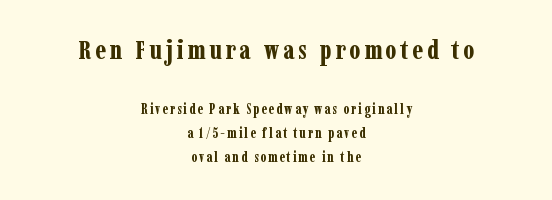
The image shows 27 px bold type, upright; set centered, normal line spacing (1.7x), not underlined; the first (top) block is 1.93x larger.
